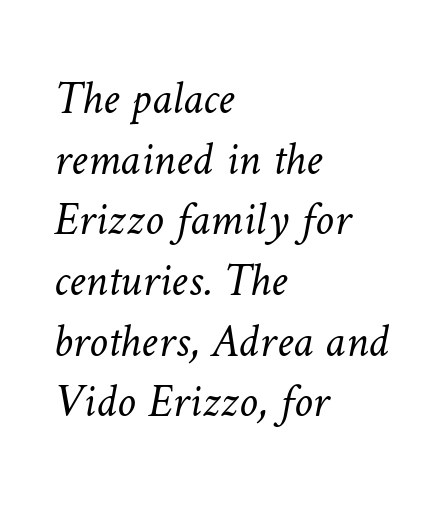
The image shows 47 px light type; set left-aligned, normal line spacing (1.29x), normal letter spacing, not underlined; low stroke contrast and a medium x-height.
